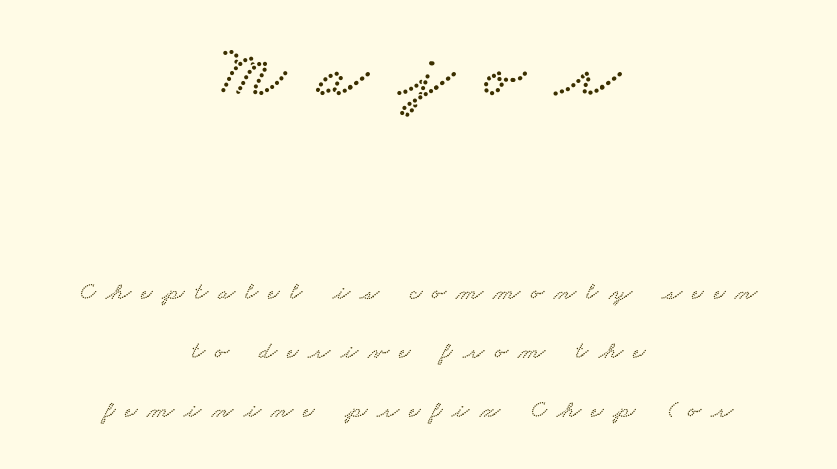
Layout note: lines centered. The designer dialed line spacing up above the default. Varying glyph widths throughout — classic text-font behaviour. The face used here is rendered with a markedly widened letterfit. Caption: upper text group enlarged, lower text group reduced.
